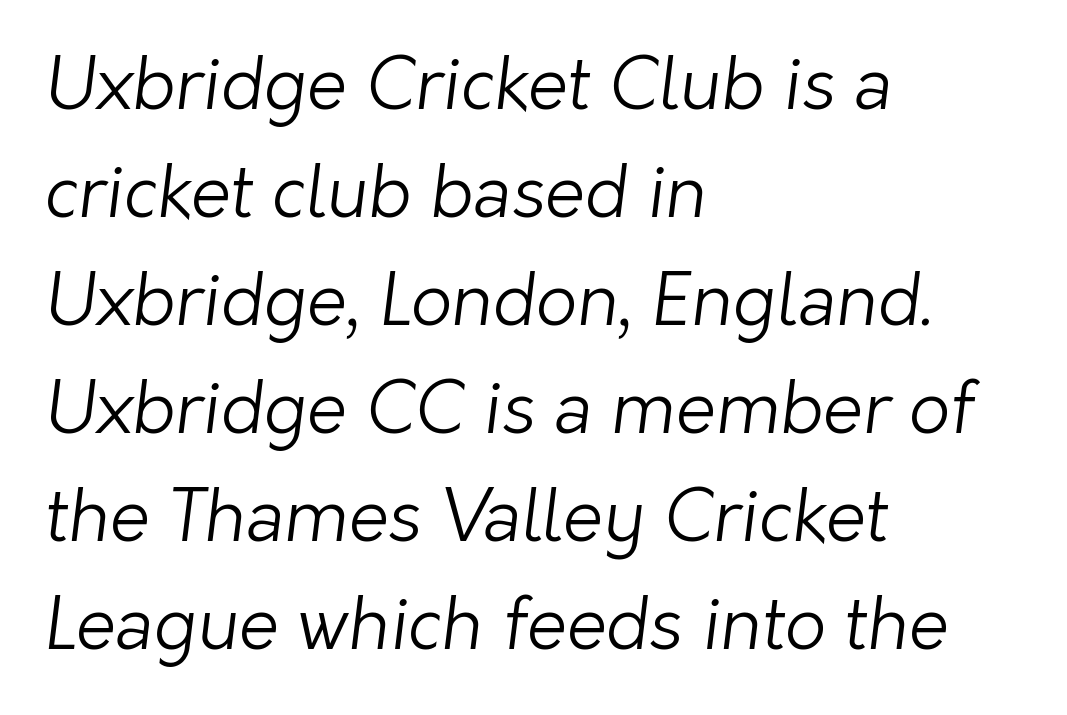
Q: Is the text bold? A: No.
Q: Is the typeface a serif or a sans-serif typeface? A: Sans-serif.
Q: Is the text underlined? A: No.
Q: How is the paragraph aligned? A: Left-aligned.
Q: Is the spacing between letters normal or unusually wide? A: Normal.
Q: Is the spacing between lines tight, normal or loose? A: Normal.
Q: Width (condensed, normal, or wide)? A: Normal.
Q: Stroke contrast? A: Low.
Q: x-height? A: Medium.
Q: Monospaced? A: No.
